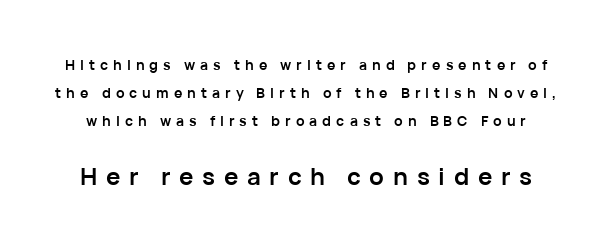
Q: Is the text bold? A: Yes.
Q: Is the text italic (slanted)? A: No, it is upright.
Q: Is the text underlined? A: No.
Q: Is the spacing between letters normal or unusually wide? A: Unusually wide.
Q: Is the spacing between lines tight, normal or loose? A: Loose.
Q: Which block of text is set in a larger size, the first (top) or the second (bottom)? A: The second (bottom) one.
